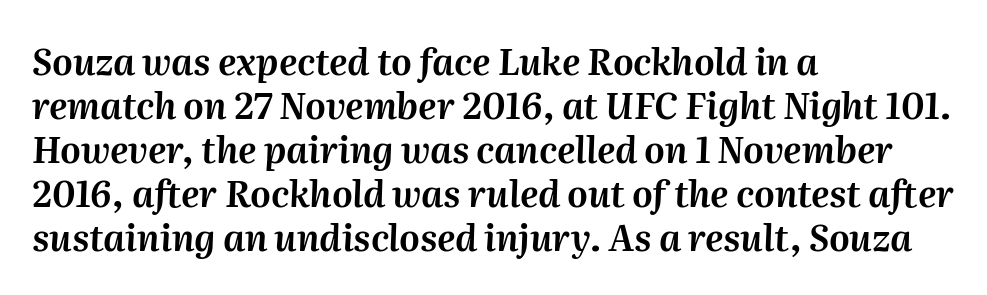
The line texture is even and compact thanks to regular tracking. Check under the words: just untouched page. A classic flush-left, rag-right setting is used for this passage. Style check: oblique.
